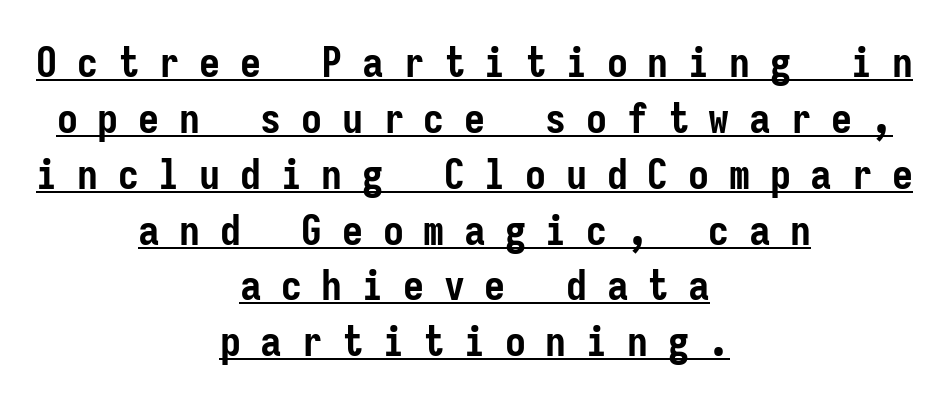
Q: Is the text bold? A: Yes.
Q: Is the text italic (slanted)? A: No, it is upright.
Q: Is the typeface a serif or a sans-serif typeface? A: Sans-serif.
Q: Is the text underlined? A: Yes.
Q: How is the paragraph aligned? A: Centered.
Q: Is the spacing between letters normal or unusually wide? A: Unusually wide.
Q: Is the spacing between lines tight, normal or loose? A: Normal.
Q: Width (condensed, normal, or wide)? A: Condensed.
Q: Stroke contrast? A: Low.
Q: x-height? A: Medium.
Q: Monospaced? A: Yes.
